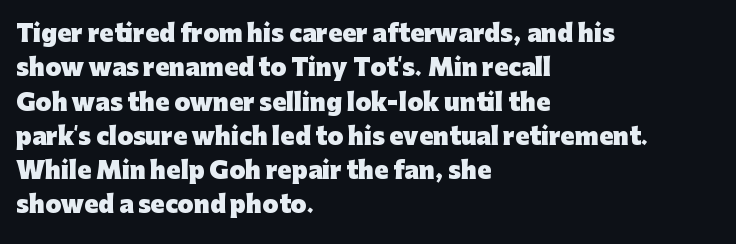
{"italic": "no", "bold": "yes", "underline": "no", "align": "left", "line_spacing": "normal", "line_spacing_ratio": 1.49, "letter_spacing": "normal", "letter_spacing_em": 0.0, "glyph_px": 23}
